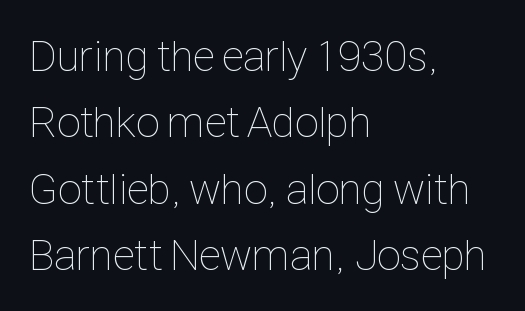
{"italic": "no", "bold": "no", "weight": "thin", "width": "condensed", "stroke_contrast": "low", "x_height": "medium", "monospaced": "no", "underline": "no", "align": "left", "line_spacing": "normal", "line_spacing_ratio": 1.51, "letter_spacing": "normal", "letter_spacing_em": 0.0, "glyph_px": 44}
